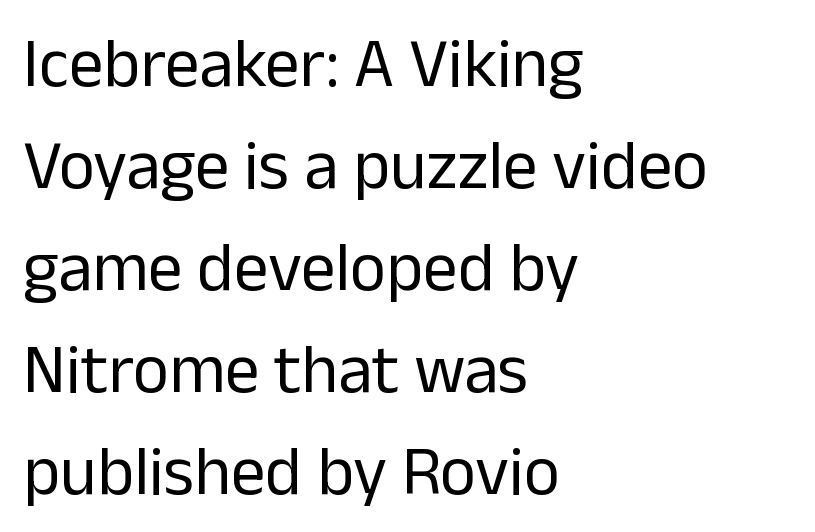
{"serif": "no", "italic": "no", "bold": "no", "weight": "regular", "width": "normal", "stroke_contrast": "low", "x_height": "medium", "monospaced": "no", "underline": "no", "align": "left", "line_spacing": "normal", "line_spacing_ratio": 1.48, "letter_spacing": "normal", "letter_spacing_em": 0.0, "glyph_px": 69}
